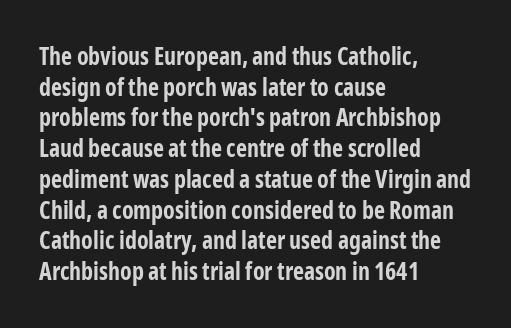
Q: Is the text bold? A: Yes.
Q: Is the text italic (slanted)? A: No, it is upright.
Q: Is the text underlined? A: No.
Q: How is the paragraph aligned? A: Left-aligned.
Q: Is the spacing between letters normal or unusually wide? A: Normal.
Q: Is the spacing between lines tight, normal or loose? A: Normal.
